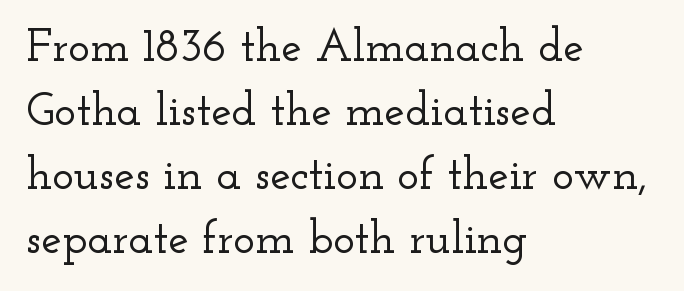
Q: Is the text italic (slanted)? A: No, it is upright.
Q: Is the typeface a serif or a sans-serif typeface? A: Serif.
Q: Is the text underlined? A: No.
Q: How is the paragraph aligned? A: Left-aligned.
Q: Is the spacing between letters normal or unusually wide? A: Normal.
Q: Is the spacing between lines tight, normal or loose? A: Normal.
Q: Width (condensed, normal, or wide)? A: Wide.
Q: Stroke contrast? A: Low.
Q: x-height? A: Small.
Q: Monospaced? A: No.
